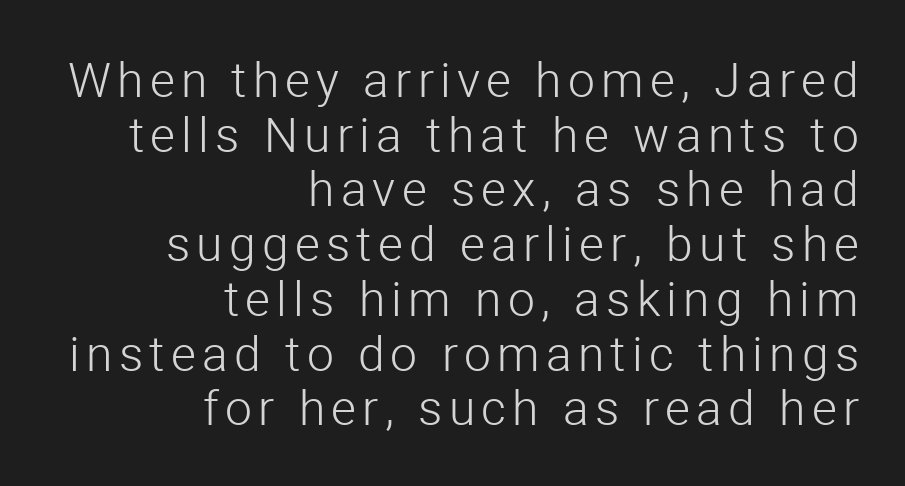
Q: Is the text bold? A: No.
Q: Is the text italic (slanted)? A: No, it is upright.
Q: Is the typeface a serif or a sans-serif typeface? A: Sans-serif.
Q: Is the text underlined? A: No.
Q: How is the paragraph aligned? A: Right-aligned.
Q: Is the spacing between lines tight, normal or loose? A: Tight.
Q: Width (condensed, normal, or wide)? A: Normal.
Q: Stroke contrast? A: Low.
Q: x-height? A: Medium.
Q: Monospaced? A: No.
